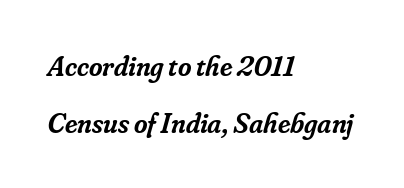
{"serif": "yes", "italic": "yes", "lean": "right", "slant_degrees": 16, "bold": "semi", "weight": "semibold", "width": "normal", "stroke_contrast": "low", "x_height": "small", "monospaced": "no", "underline": "no", "align": "left", "line_spacing": "loose", "line_spacing_ratio": 1.95, "letter_spacing": "normal", "letter_spacing_em": 0.0, "glyph_px": 29}
